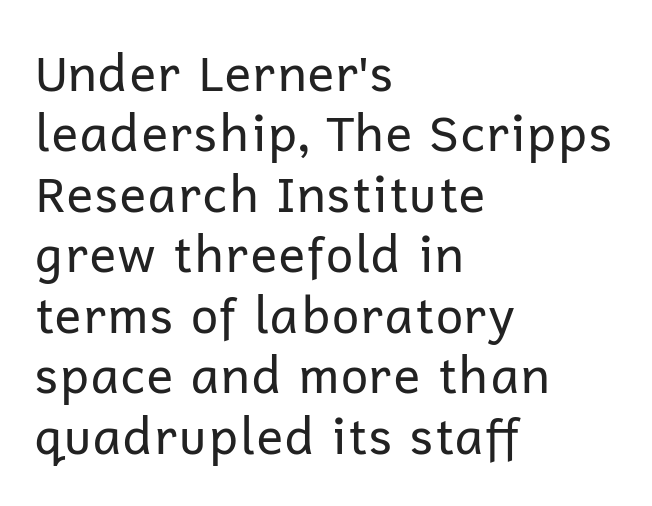
The image shows 50 px regular-weight sans-serif type, upright; set left-aligned, line spacing 1.21x, normal letter spacing, not underlined; low stroke contrast and a medium x-height.
